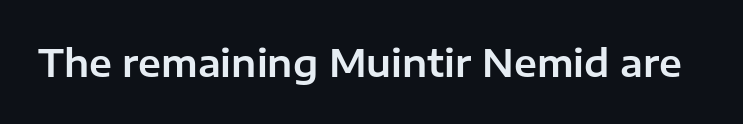
Spacing between characters is what you'd get straight out of the box. Just letters on the line, the space beneath them empty. This rendering employs a face without finishing strokes, i.e., a sans-serif. Each letter keeps its own natural width here, so spacing adapts to shape. Quick note: not italic, upright.
